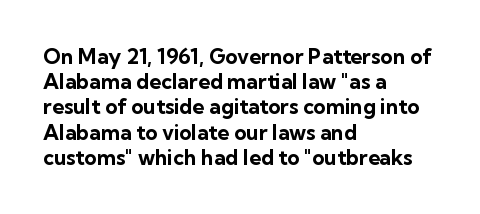
Q: Is the text bold? A: Yes.
Q: Is the text italic (slanted)? A: No, it is upright.
Q: Is the text underlined? A: No.
Q: How is the paragraph aligned? A: Left-aligned.
Q: Is the spacing between letters normal or unusually wide? A: Normal.
